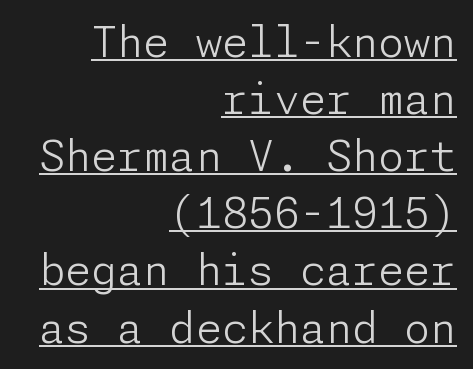
The image shows 42 px light sans-serif type, upright; set right-aligned, normal line spacing (1.36x), normal letter spacing, underlined; low stroke contrast and a medium x-height.
